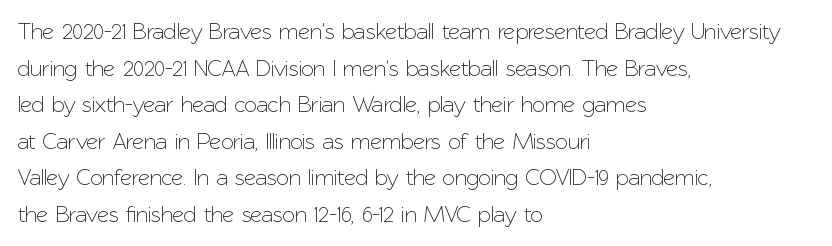
Q: Is the text italic (slanted)? A: No, it is upright.
Q: Is the text underlined? A: No.
Q: How is the paragraph aligned? A: Left-aligned.
Q: Is the spacing between letters normal or unusually wide? A: Normal.
Q: Is the spacing between lines tight, normal or loose? A: Normal.
